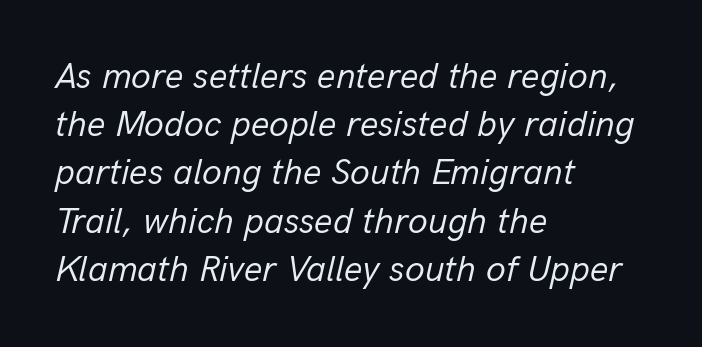
{"italic": "yes", "lean": "right", "slant_degrees": 13, "bold": "no", "weight": "regular", "width": "normal", "stroke_contrast": "low", "x_height": "medium", "monospaced": "no", "underline": "no", "align": "left", "line_spacing": "normal", "line_spacing_ratio": 1.34, "letter_spacing": "normal", "letter_spacing_em": 0.0, "glyph_px": 36}
